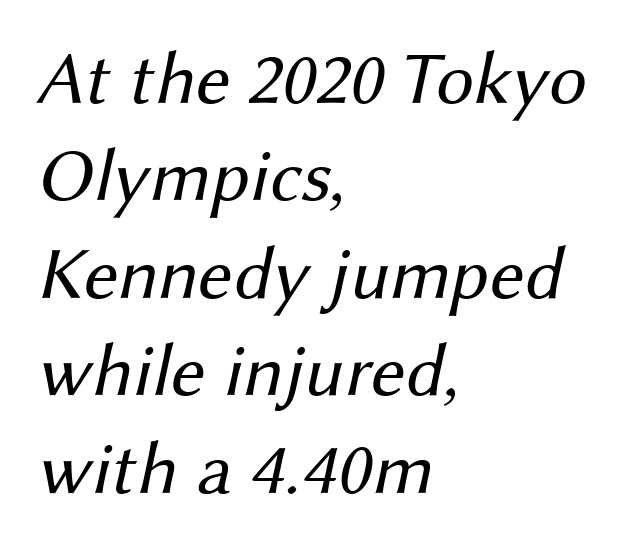
The foot of each line stays bare and open. Inter-character spacing is left at the font's built-in metrics. Here the designer chose a conventional face with non-uniform glyph widths. Nothing heavy about these letters — not bold at all.
